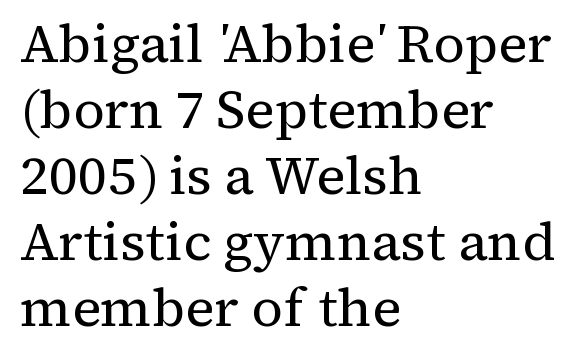
Q: Is the text bold? A: No.
Q: Is the text italic (slanted)? A: No, it is upright.
Q: Is the typeface a serif or a sans-serif typeface? A: Serif.
Q: Is the text underlined? A: No.
Q: How is the paragraph aligned? A: Left-aligned.
Q: Is the spacing between letters normal or unusually wide? A: Normal.
Q: Width (condensed, normal, or wide)? A: Normal.
Q: Stroke contrast? A: Medium.
Q: x-height? A: Medium.
Q: Monospaced? A: No.
